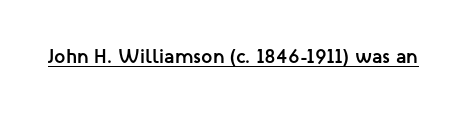
{"italic": "no", "bold": "yes", "underline": "yes", "letter_spacing": "normal", "letter_spacing_em": 0.0, "glyph_px": 20}
